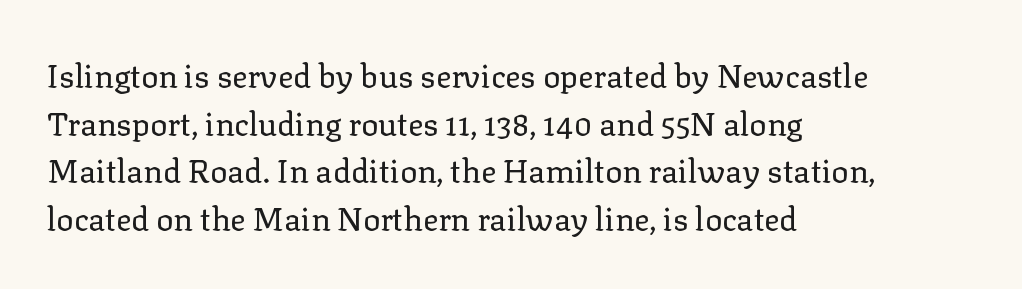
Q: Is the text bold? A: No.
Q: Is the text italic (slanted)? A: No, it is upright.
Q: Is the typeface a serif or a sans-serif typeface? A: Serif.
Q: Is the text underlined? A: No.
Q: How is the paragraph aligned? A: Left-aligned.
Q: Is the spacing between letters normal or unusually wide? A: Normal.
Q: Is the spacing between lines tight, normal or loose? A: Normal.
Q: Width (condensed, normal, or wide)? A: Normal.
Q: Stroke contrast? A: Low.
Q: x-height? A: Medium.
Q: Monospaced? A: No.
